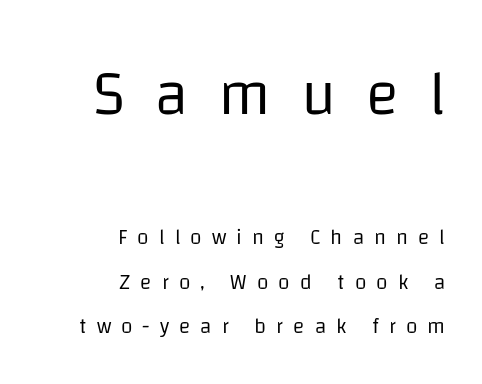
Q: Is the text bold? A: No.
Q: Is the text italic (slanted)? A: No, it is upright.
Q: Is the typeface a serif or a sans-serif typeface? A: Sans-serif.
Q: Is the text underlined? A: No.
Q: How is the paragraph aligned? A: Right-aligned.
Q: Is the spacing between letters normal or unusually wide? A: Unusually wide.
Q: Is the spacing between lines tight, normal or loose? A: Loose.
Q: Which block of text is set in a larger size, the first (top) or the second (bottom)? A: The first (top) one.
Q: Width (condensed, normal, or wide)? A: Normal.
Q: Stroke contrast? A: Low.
Q: x-height? A: Large.
Q: Monospaced? A: No.
